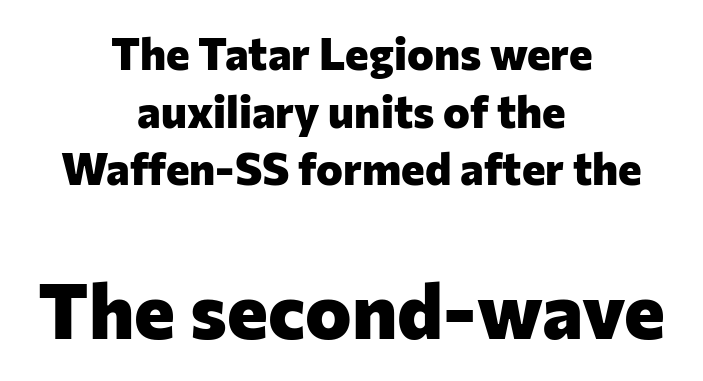
The image shows 78 px heavy sans-serif type, upright; set centered, normal line spacing (1.28x), normal letter spacing, not underlined; the second (bottom) block is 1.73x larger; low stroke contrast and a medium x-height.
